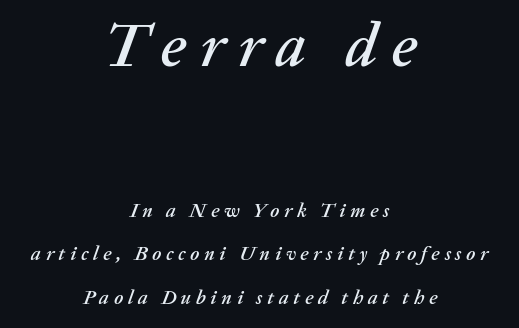
The image shows 61 px text type, italic (leaning right); set centered, loose line spacing (2.18x), unusually wide letter spacing (+0.23 em), not underlined; the first (top) block is 3.05x larger; medium stroke contrast and a medium x-height.
